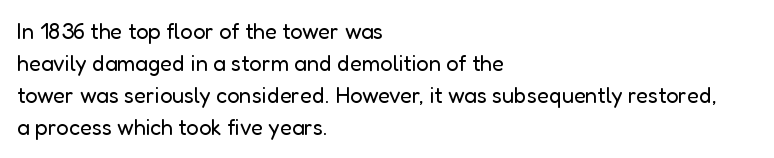
The image shows 22 px text type, upright; set left-aligned, normal line spacing (1.45x), normal letter spacing, not underlined.
